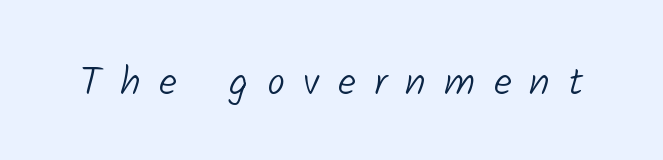
{"serif": "no", "bold": "no", "weight": "light", "width": "normal", "stroke_contrast": "low", "x_height": "medium", "monospaced": "no", "underline": "no", "letter_spacing": "wide", "letter_spacing_em": 0.46, "glyph_px": 40}
